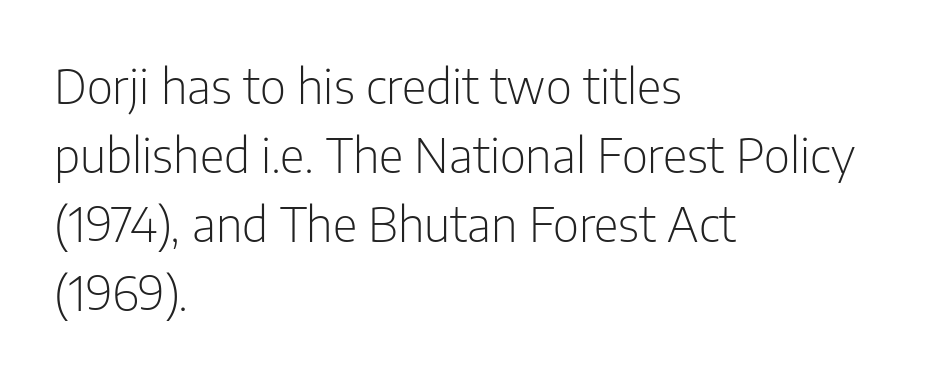
I'd call this a sans setting — the letters go barefoot. If you drew a line through each stem, it would be perfectly vertical. Stroke mass is kept to a normal reading level or below. These lines are set flush left with a ragged right edge. The specimen omits any rule beneath the text block's lines. Caption: standard tracking, unaltered.
